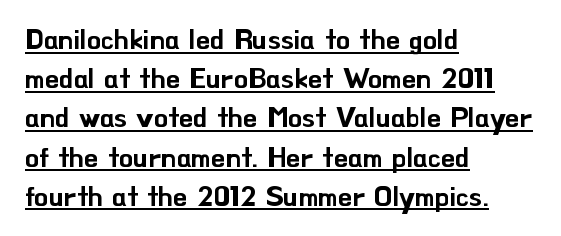
Q: Is the text italic (slanted)? A: No, it is upright.
Q: Is the typeface a serif or a sans-serif typeface? A: Sans-serif.
Q: Is the text underlined? A: Yes.
Q: How is the paragraph aligned? A: Left-aligned.
Q: Is the spacing between letters normal or unusually wide? A: Normal.
Q: Is the spacing between lines tight, normal or loose? A: Normal.
Q: Width (condensed, normal, or wide)? A: Normal.
Q: Stroke contrast? A: Low.
Q: x-height? A: Small.
Q: Monospaced? A: No.
